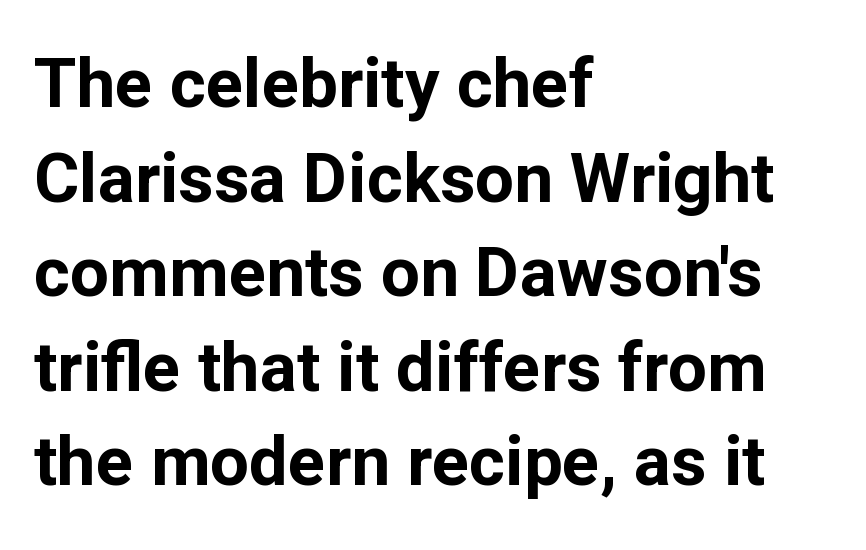
Q: Is the text bold? A: Yes.
Q: Is the text italic (slanted)? A: No, it is upright.
Q: Is the typeface a serif or a sans-serif typeface? A: Sans-serif.
Q: Is the text underlined? A: No.
Q: How is the paragraph aligned? A: Left-aligned.
Q: Is the spacing between letters normal or unusually wide? A: Normal.
Q: Is the spacing between lines tight, normal or loose? A: Normal.
Q: Width (condensed, normal, or wide)? A: Normal.
Q: Stroke contrast? A: Low.
Q: x-height? A: Medium.
Q: Monospaced? A: No.
